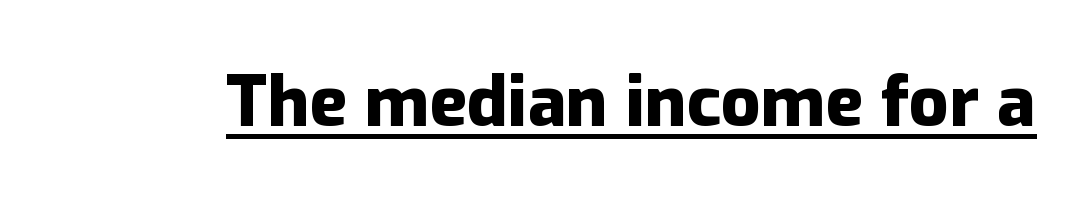
{"serif": "no", "italic": "no", "bold": "yes", "weight": "heavy", "width": "normal", "stroke_contrast": "low", "x_height": "medium", "monospaced": "no", "underline": "yes", "letter_spacing": "normal", "letter_spacing_em": 0.0, "glyph_px": 70}
